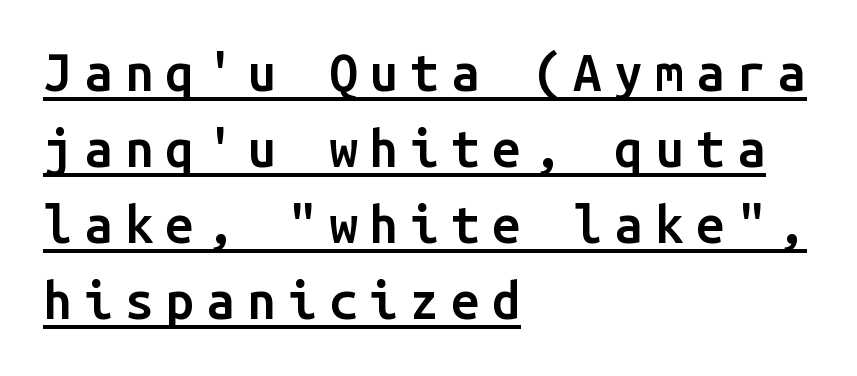
Q: Is the text bold? A: Semi-bold.
Q: Is the text italic (slanted)? A: No, it is upright.
Q: Is the typeface a serif or a sans-serif typeface? A: Sans-serif.
Q: Is the text underlined? A: Yes.
Q: How is the paragraph aligned? A: Left-aligned.
Q: Is the spacing between letters normal or unusually wide? A: Unusually wide.
Q: Is the spacing between lines tight, normal or loose? A: Normal.
Q: Width (condensed, normal, or wide)? A: Normal.
Q: Stroke contrast? A: Low.
Q: x-height? A: Medium.
Q: Monospaced? A: Yes.
